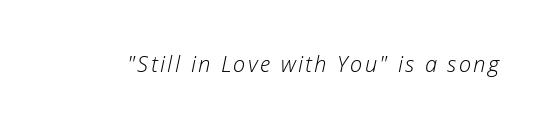
{"italic": "yes", "lean": "right", "slant_degrees": 12, "bold": "no", "underline": "no", "glyph_px": 22}
